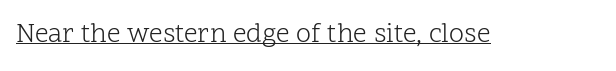
Vertical stems look standard width or narrower in stroke. This sample carries an underscore along the baseline area. Notice how the stems are strictly vertical — no italics here. Spacing between characters is what you'd get straight out of the box.
